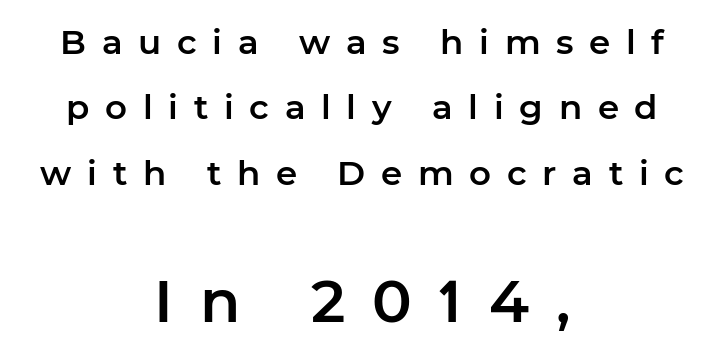
The image shows 59 px sans-serif type, upright; set centered, loose line spacing (1.92x), unusually wide letter spacing (+0.46 em), not underlined; the second (bottom) block is 1.74x larger; low stroke contrast and a medium x-height.
